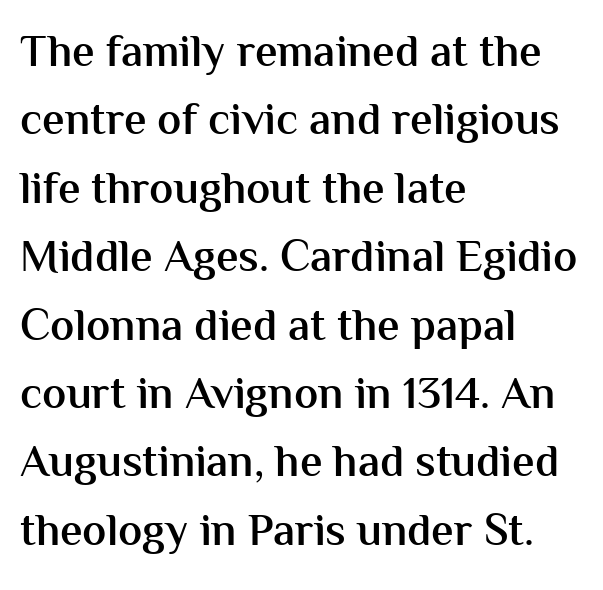
Q: Is the text bold? A: Semi-bold.
Q: Is the text italic (slanted)? A: No, it is upright.
Q: Is the typeface a serif or a sans-serif typeface? A: Sans-serif.
Q: Is the text underlined? A: No.
Q: How is the paragraph aligned? A: Left-aligned.
Q: Is the spacing between letters normal or unusually wide? A: Normal.
Q: Is the spacing between lines tight, normal or loose? A: Normal.
Q: Width (condensed, normal, or wide)? A: Normal.
Q: Stroke contrast? A: Medium.
Q: x-height? A: Medium.
Q: Monospaced? A: No.
